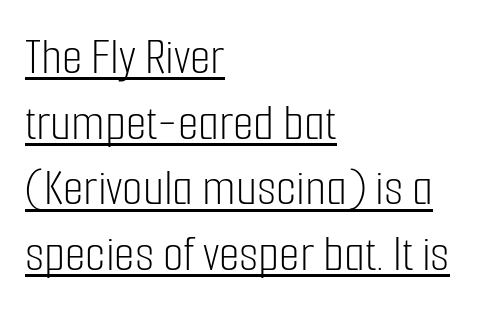
Observe the absence of serifs on each vertical stroke in this sample. Like a heading marked for emphasis, these lines bear an underscore. The passage shown has conventional tracking throughout. Casual observation: everything's shoved over to the left. The letters advance in unequal steps, a hallmark of proportional type. Unlike italic type, these characters show no tilt at all.
